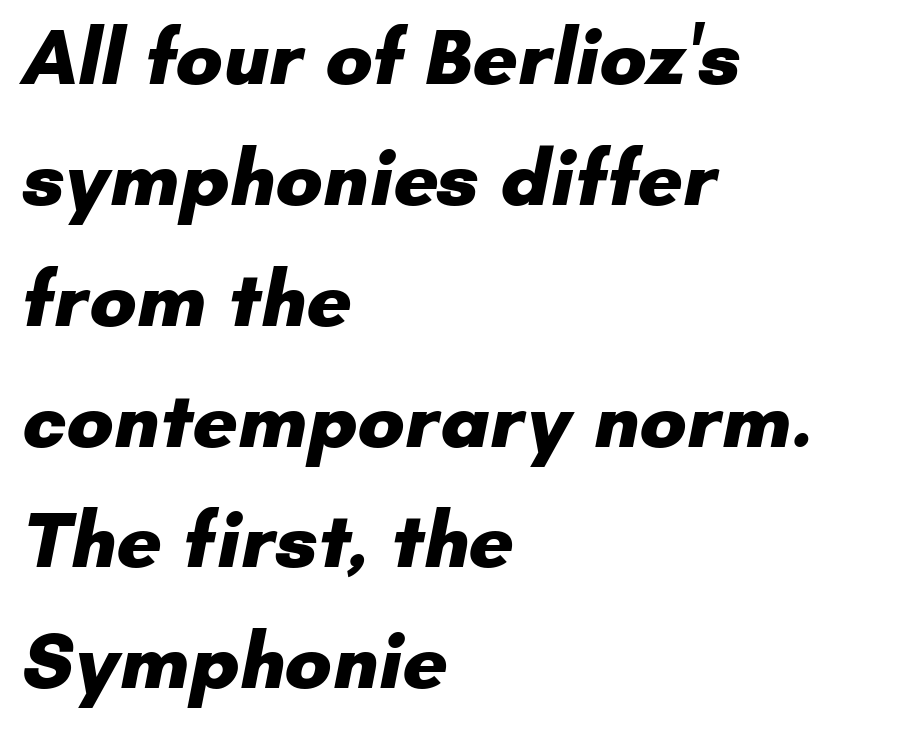
{"serif": "no", "bold": "yes", "weight": "heavy", "width": "normal", "stroke_contrast": "low", "x_height": "small", "monospaced": "no", "underline": "no", "align": "left", "line_spacing": "normal", "line_spacing_ratio": 1.53, "letter_spacing": "normal", "letter_spacing_em": 0.0, "glyph_px": 79}
